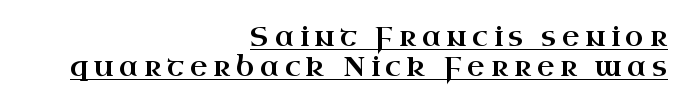
The image shows 27 px text type, upright; set right-aligned, tight line spacing (1.11x), unusually wide letter spacing (+0.21 em), underlined.
